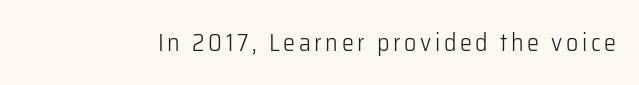
{"italic": "no", "bold": "no", "underline": "no", "glyph_px": 24}
